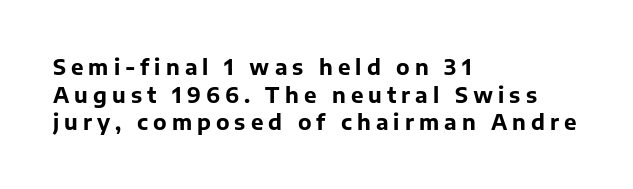
Q: Is the text bold? A: Yes.
Q: Is the text italic (slanted)? A: No, it is upright.
Q: Is the text underlined? A: No.
Q: How is the paragraph aligned? A: Left-aligned.
Q: Is the spacing between letters normal or unusually wide? A: Unusually wide.
Q: Is the spacing between lines tight, normal or loose? A: Normal.
